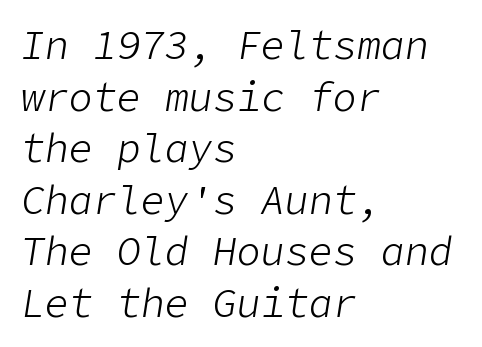
{"italic": "yes", "lean": "right", "slant_degrees": 9, "bold": "no", "weight": "light", "width": "normal", "stroke_contrast": "low", "x_height": "medium", "underline": "no", "align": "left", "line_spacing": "normal", "line_spacing_ratio": 1.29, "letter_spacing": "normal", "letter_spacing_em": 0.0, "glyph_px": 40}
